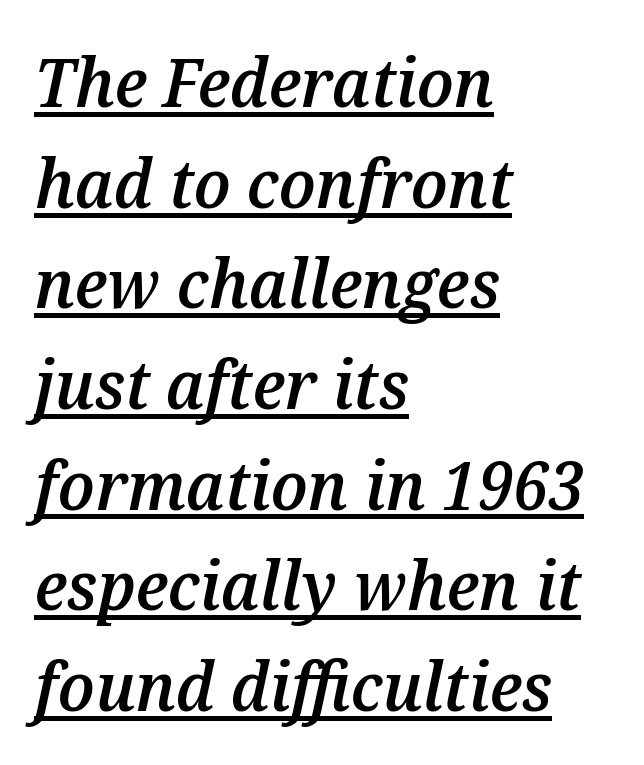
{"italic": "yes", "lean": "right", "slant_degrees": 12, "bold": "semi", "weight": "semibold", "width": "normal", "stroke_contrast": "medium", "x_height": "medium", "monospaced": "no", "underline": "yes", "align": "left", "line_spacing": "normal", "line_spacing_ratio": 1.48, "letter_spacing": "normal", "letter_spacing_em": 0.0, "glyph_px": 68}
